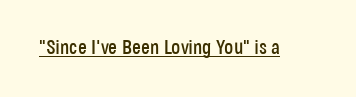
The image shows 20 px text type, upright; set normal letter spacing, underlined.
